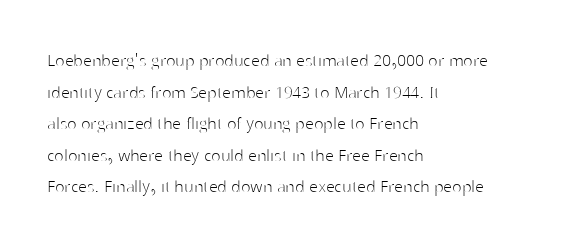
Q: Is the text bold? A: No.
Q: Is the text italic (slanted)? A: No, it is upright.
Q: Is the text underlined? A: No.
Q: How is the paragraph aligned? A: Left-aligned.
Q: Is the spacing between letters normal or unusually wide? A: Normal.
Q: Is the spacing between lines tight, normal or loose? A: Normal.
